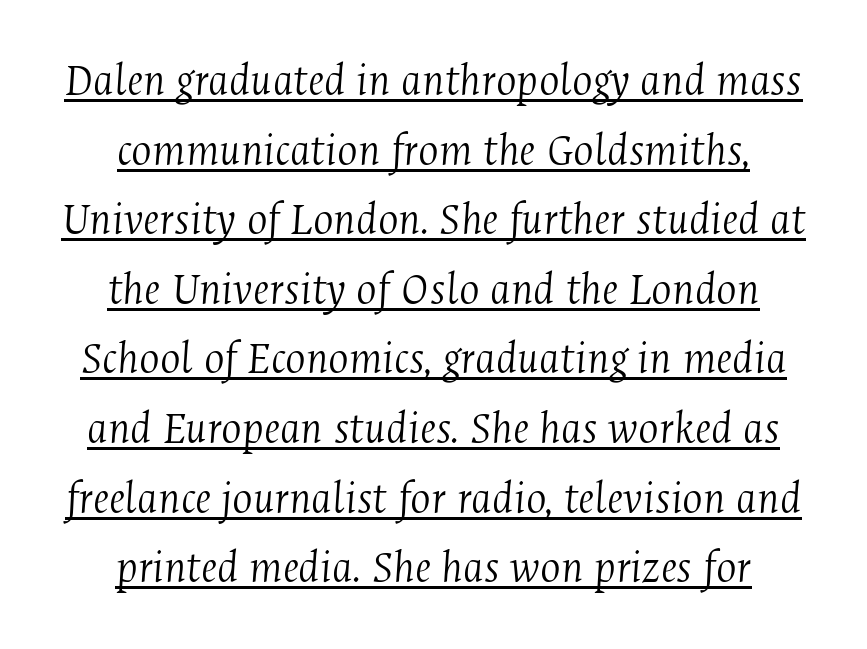
Compared with ordinary roman type, these characters are visibly tilted. Notice how descenders clear the ascenders below comfortably — that's standard leading. These lines stack symmetrically, like a column narrowing and widening about its center. No chunkiness to these letters — they're not bold.
